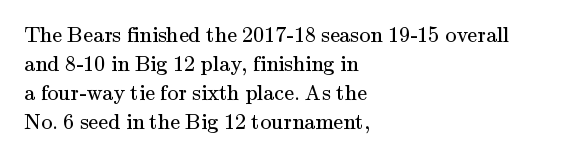
Tall strokes in this sample are plumb rather than angled. The passage shown has conventional tracking throughout. Every row of glyphs begins at an identical x-position on the left. A normal amount of white space separates one row of letters from the next. Type without underlining.
